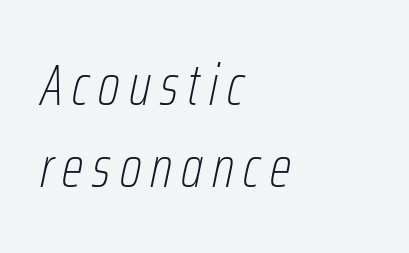
The typography opts for an oblique posture over an upright one. The passage shown is typed in a proportional face where columns would drift. Underline: absent. Vertical stems look standard width or narrower in stroke.
